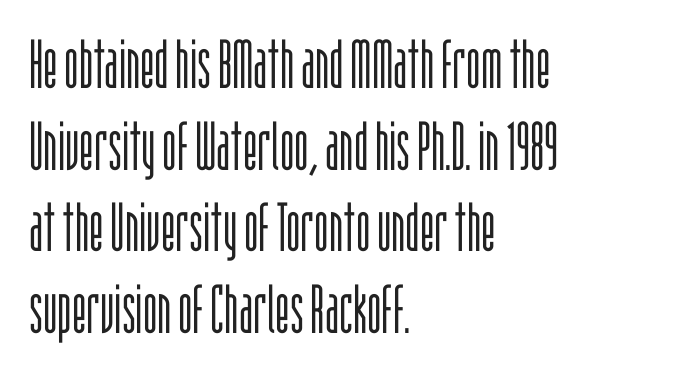
Q: Is the text bold? A: No.
Q: Is the text italic (slanted)? A: No, it is upright.
Q: Is the typeface a serif or a sans-serif typeface? A: Sans-serif.
Q: Is the text underlined? A: No.
Q: How is the paragraph aligned? A: Left-aligned.
Q: Is the spacing between letters normal or unusually wide? A: Normal.
Q: Width (condensed, normal, or wide)? A: Condensed.
Q: Stroke contrast? A: Low.
Q: x-height? A: Large.
Q: Monospaced? A: No.
